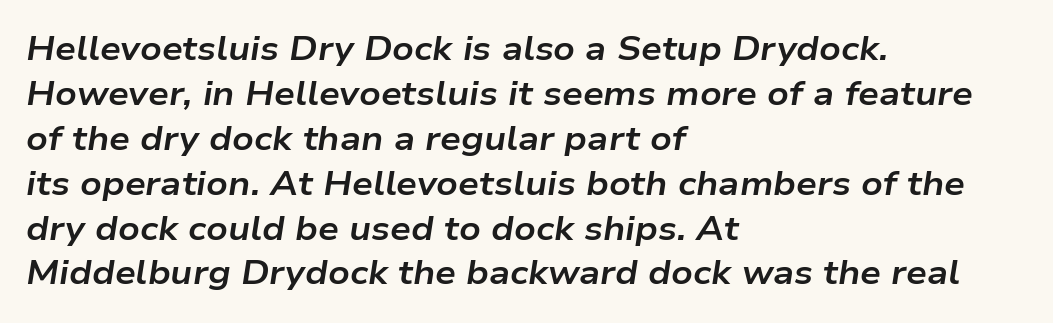
Q: Is the text bold? A: Yes.
Q: Is the text italic (slanted)? A: Yes, it leans right by about 9 degrees.
Q: Is the text underlined? A: No.
Q: How is the paragraph aligned? A: Left-aligned.
Q: Is the spacing between letters normal or unusually wide? A: Normal.
Q: Is the spacing between lines tight, normal or loose? A: Normal.
Q: Width (condensed, normal, or wide)? A: Wide.
Q: Stroke contrast? A: Low.
Q: x-height? A: Medium.
Q: Monospaced? A: No.
